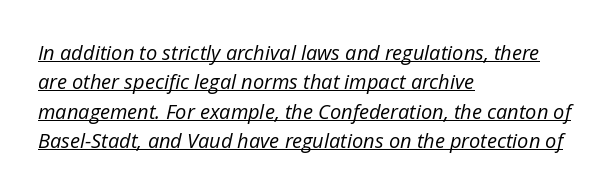
{"italic": "yes", "lean": "right", "slant_degrees": 12, "bold": "no", "underline": "yes", "align": "left", "line_spacing": "normal", "line_spacing_ratio": 1.47, "letter_spacing": "normal", "letter_spacing_em": 0.0, "glyph_px": 20}
